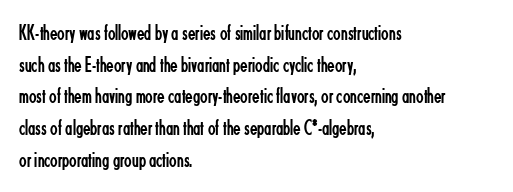
{"italic": "no", "bold": "no", "underline": "no", "align": "left", "line_spacing": "normal", "line_spacing_ratio": 1.44, "letter_spacing": "normal", "letter_spacing_em": 0.0, "glyph_px": 22}
